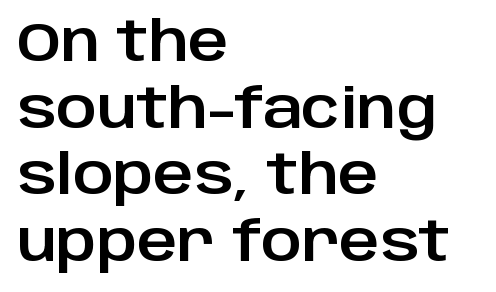
The image shows 55 px sans-serif type, upright; set left-aligned, line spacing 1.21x, normal letter spacing, not underlined; low stroke contrast and a large x-height.
